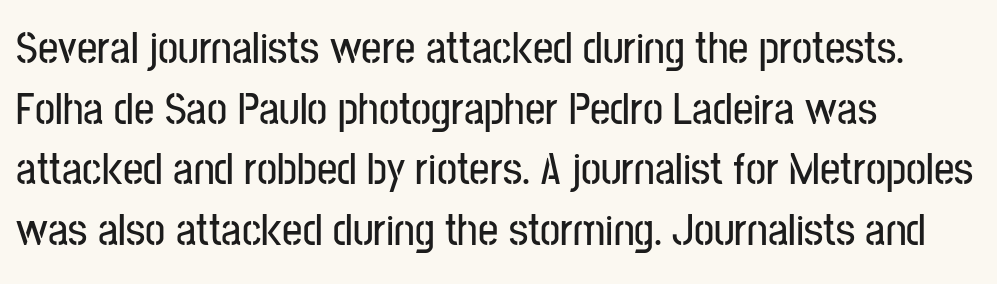
{"serif": "no", "italic": "no", "width": "condensed", "stroke_contrast": "low", "x_height": "medium", "monospaced": "no", "underline": "no", "align": "left", "line_spacing": "normal", "line_spacing_ratio": 1.35, "letter_spacing": "normal", "letter_spacing_em": 0.0, "glyph_px": 45}
